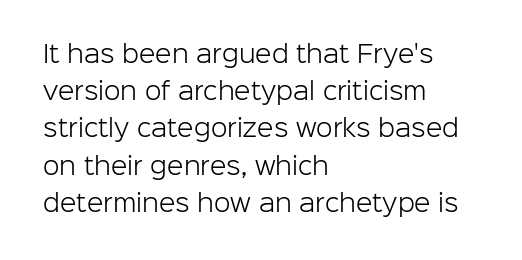
Q: Is the text bold? A: No.
Q: Is the text italic (slanted)? A: No, it is upright.
Q: Is the text underlined? A: No.
Q: How is the paragraph aligned? A: Left-aligned.
Q: Is the spacing between letters normal or unusually wide? A: Normal.
Q: Is the spacing between lines tight, normal or loose? A: Normal.
